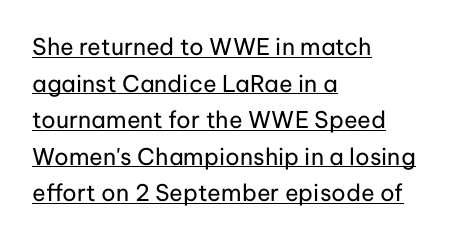
Regarding leading, the lines here are spaced in the standard way. Observe the ordinary spacing: letters are neighbours, not strangers. Weight: regular or lighter. The specimen includes a rule beneath the text block's lines. These lines were composed using upright roman letters.
